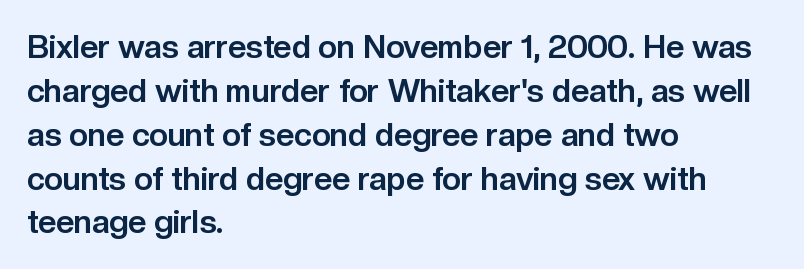
{"serif": "no", "italic": "no", "bold": "yes", "weight": "bold", "width": "normal", "stroke_contrast": "low", "x_height": "medium", "monospaced": "no", "underline": "no", "align": "left", "line_spacing": "normal", "line_spacing_ratio": 1.37, "letter_spacing": "normal", "letter_spacing_em": 0.0, "glyph_px": 32}
